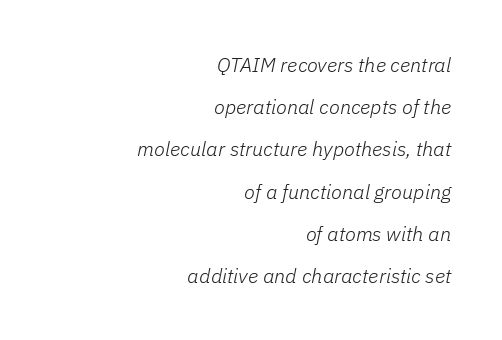
Reading down the block, your eye finds every line finishing at a fixed right position. Leading is clearly above the norm, producing a sparse column. No heavy texture on the line: the type isn't bold. Check the space under the baseline: it is left empty. No extra tracking has been applied to these lines. Yep, that's italic — everything's leaning.
